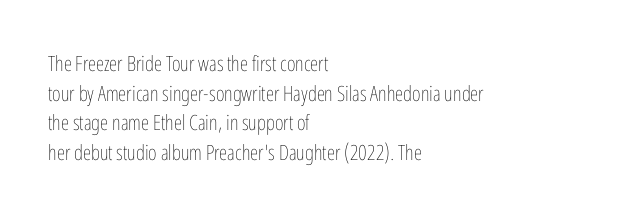
{"italic": "no", "bold": "no", "underline": "no", "align": "left", "line_spacing": "normal", "line_spacing_ratio": 1.41, "letter_spacing": "normal", "letter_spacing_em": 0.0, "glyph_px": 21}
